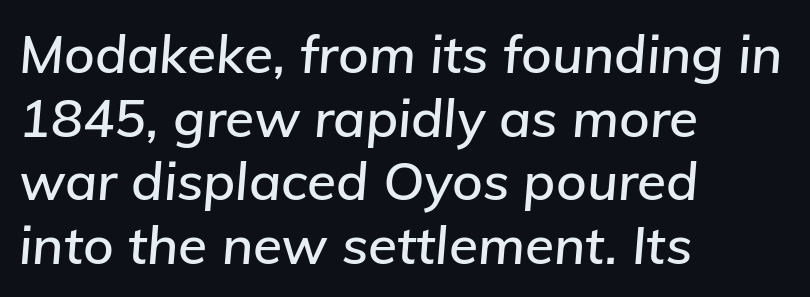
{"italic": "yes", "lean": "right", "slant_degrees": 5, "width": "normal", "stroke_contrast": "low", "x_height": "medium", "monospaced": "no", "underline": "no", "align": "left", "line_spacing_ratio": 1.2, "letter_spacing": "normal", "letter_spacing_em": 0.0, "glyph_px": 53}
